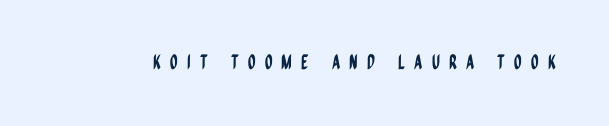
Q: Is the text italic (slanted)? A: No, it is upright.
Q: Is the text underlined? A: No.
Q: Is the spacing between letters normal or unusually wide? A: Unusually wide.
